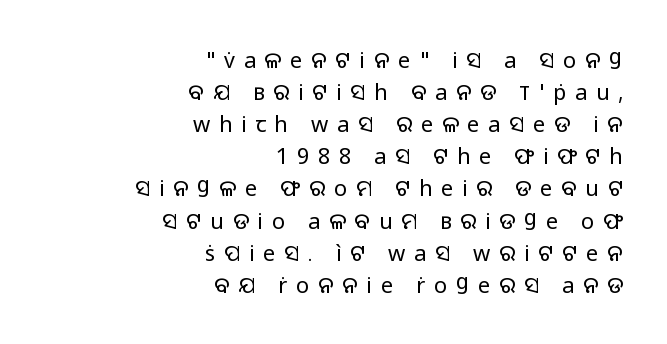
{"italic": "no", "bold": "no", "underline": "no", "align": "right", "line_spacing": "normal", "line_spacing_ratio": 1.46, "letter_spacing": "wide", "letter_spacing_em": 0.39, "glyph_px": 22}
